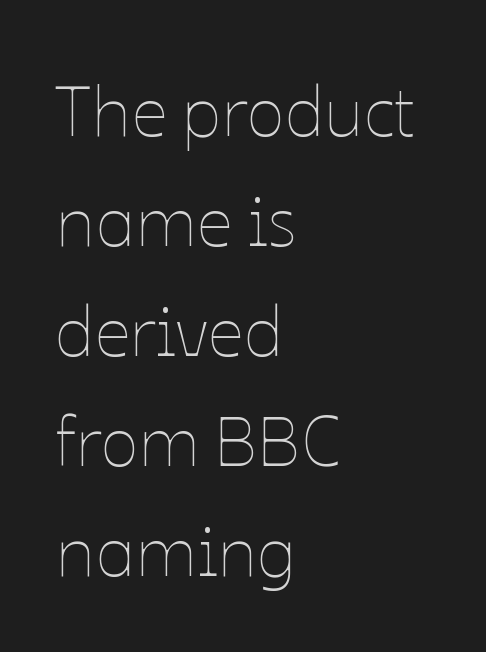
Q: Is the text bold? A: No.
Q: Is the text italic (slanted)? A: No, it is upright.
Q: Is the text underlined? A: No.
Q: How is the paragraph aligned? A: Left-aligned.
Q: Is the spacing between letters normal or unusually wide? A: Normal.
Q: Is the spacing between lines tight, normal or loose? A: Normal.
Q: Width (condensed, normal, or wide)? A: Normal.
Q: Stroke contrast? A: Low.
Q: x-height? A: Medium.
Q: Monospaced? A: No.
